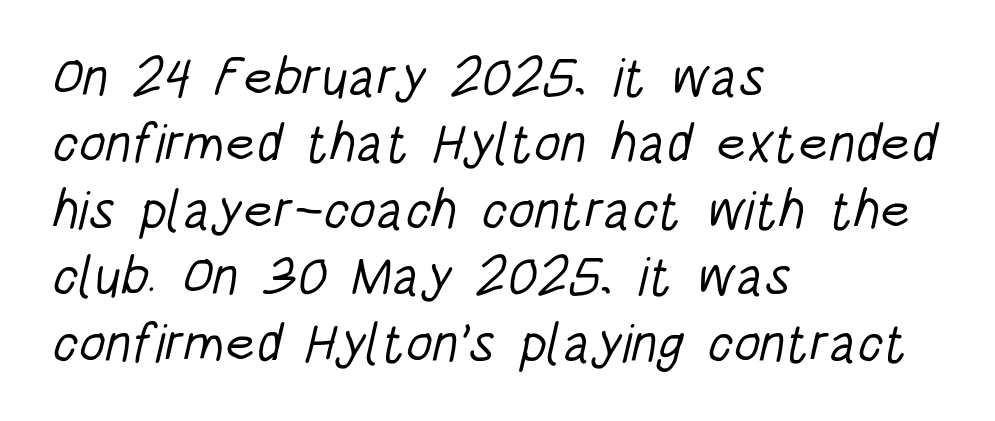
The face used here is proportionally spaced, like ordinary book or web type. A sans-serif font was chosen for this passage. A bare baseline throughout the passage. Nothing heavy about these letters — not bold at all. Short and long lines alike share a common starting point at left. Between one letter and the next there's only the usual sliver of space.
